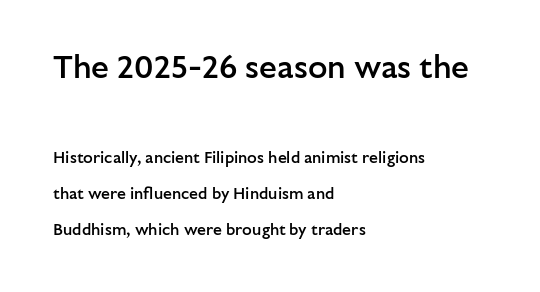
{"serif": "no", "italic": "no", "bold": "semi", "weight": "semibold", "width": "normal", "stroke_contrast": "low", "x_height": "medium", "monospaced": "no", "underline": "no", "align": "left", "line_spacing": "loose", "line_spacing_ratio": 2.24, "letter_spacing": "normal", "letter_spacing_em": 0.0, "larger_block": "first", "size_ratio": 2.0, "glyph_px": 32}
